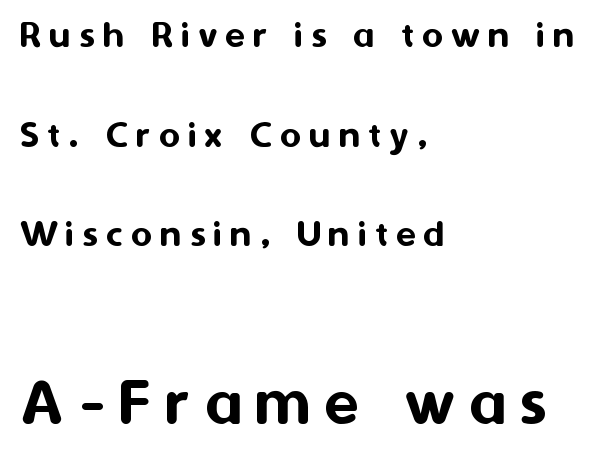
The image shows 71 px sans-serif type, upright; set left-aligned, loose line spacing (2.43x), unusually wide letter spacing (+0.2 em), not underlined; the second (bottom) block is 1.73x larger; medium stroke contrast and a medium x-height.
